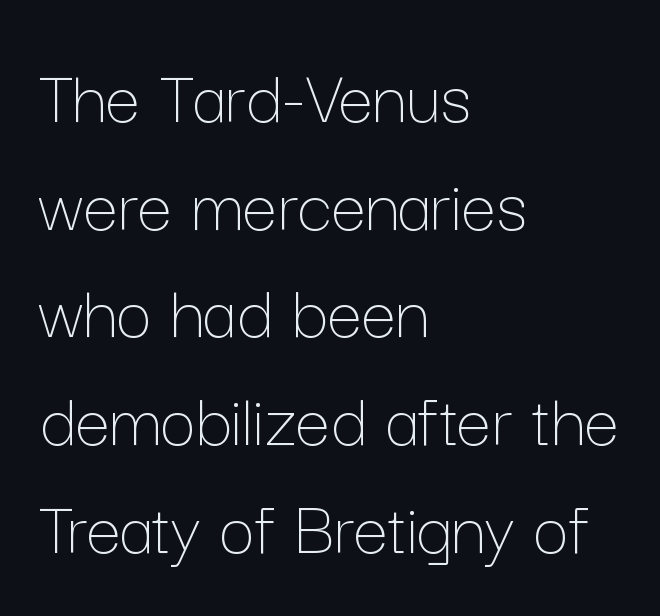
{"italic": "no", "bold": "no", "weight": "thin", "width": "normal", "stroke_contrast": "low", "x_height": "medium", "monospaced": "no", "underline": "no", "align": "left", "line_spacing": "normal", "line_spacing_ratio": 1.38, "letter_spacing": "normal", "letter_spacing_em": 0.0, "glyph_px": 78}
